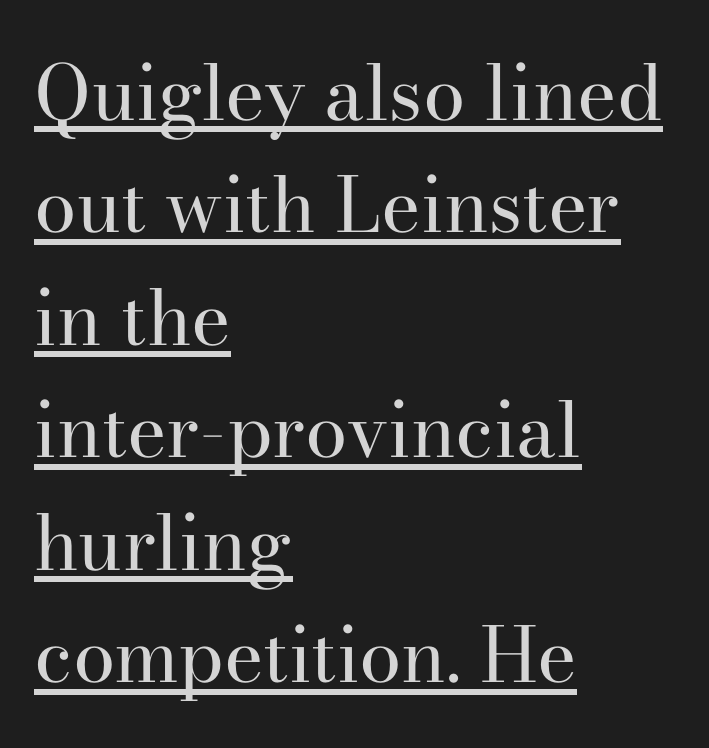
Q: Is the text bold? A: No.
Q: Is the text italic (slanted)? A: No, it is upright.
Q: Is the typeface a serif or a sans-serif typeface? A: Serif.
Q: Is the text underlined? A: Yes.
Q: How is the paragraph aligned? A: Left-aligned.
Q: Is the spacing between letters normal or unusually wide? A: Normal.
Q: Is the spacing between lines tight, normal or loose? A: Normal.
Q: Width (condensed, normal, or wide)? A: Normal.
Q: Stroke contrast? A: High.
Q: x-height? A: Small.
Q: Monospaced? A: No.
